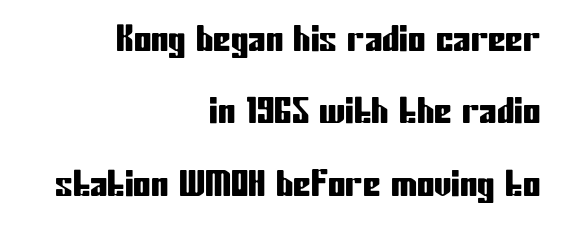
Characters follow at the spacing the type designer built in. The type sits square on the baseline with zero lean. A clean baseline with only descenders dipping below it. The line-height multiplier appears high, well above default. This is sans-serif lettering, the kind often seen on screens and signage.
